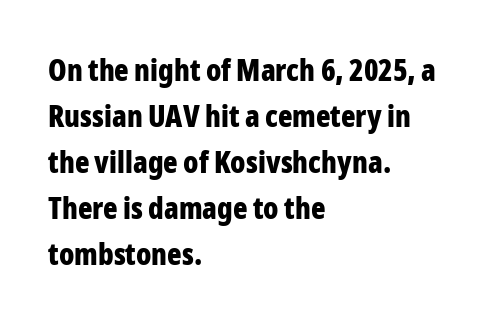
Notice how the passage keeps a crisp vertical edge on the left only. Looks like regular typesetting: each glyph gets only the width it needs. Each word holds together tightly as a unit, with standard inter-letter gaps. The passage shown is emphatically bold.
